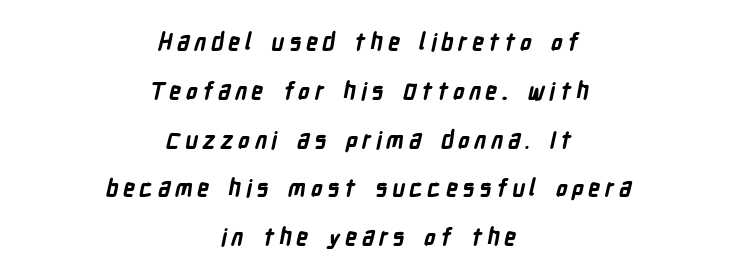
The image shows 23 px bold type; set centered, loose line spacing (2.12x), unusually wide letter spacing (+0.2 em), not underlined.
